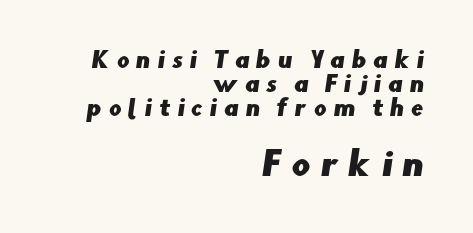
{"serif": "no", "width": "normal", "stroke_contrast": "low", "x_height": "small", "monospaced": "no", "underline": "no", "align": "right", "line_spacing": "tight", "line_spacing_ratio": 1.1, "letter_spacing": "wide", "letter_spacing_em": 0.31, "larger_block": "second", "size_ratio": 1.5, "glyph_px": 33}
